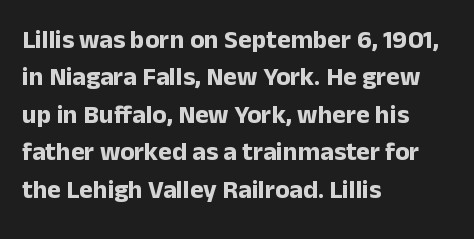
Q: Is the text bold? A: Yes.
Q: Is the text italic (slanted)? A: No, it is upright.
Q: Is the text underlined? A: No.
Q: How is the paragraph aligned? A: Left-aligned.
Q: Is the spacing between letters normal or unusually wide? A: Normal.
Q: Is the spacing between lines tight, normal or loose? A: Normal.
